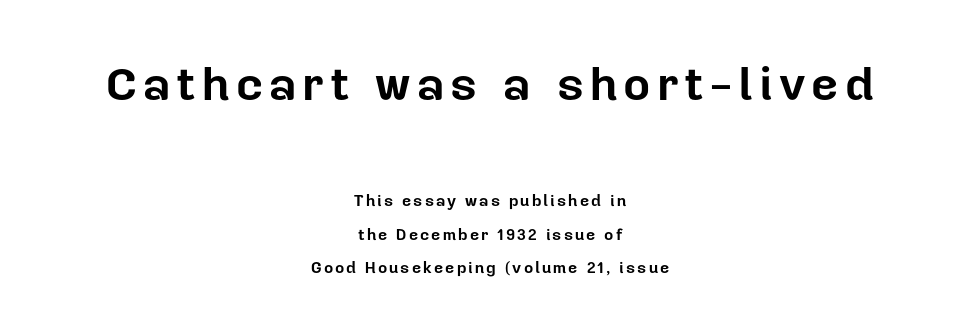
The image shows 47 px bold sans-serif type, upright; set centered, loose line spacing (2.11x), not underlined; the first (top) block is 2.94x larger; low stroke contrast and a medium x-height.
